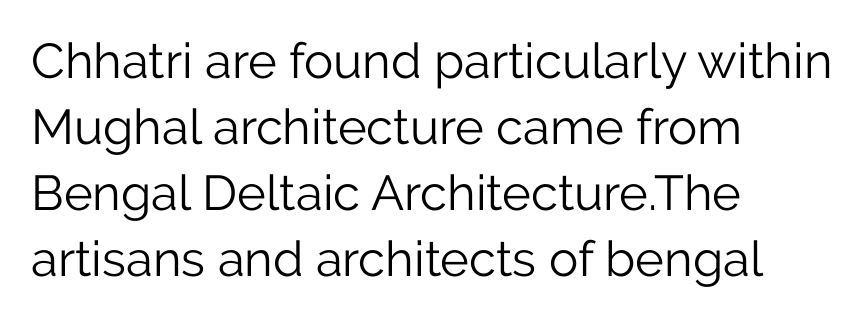
The image shows 49 px light sans-serif type, upright; set left-aligned, normal line spacing (1.35x), normal letter spacing, not underlined; low stroke contrast and a medium x-height.
